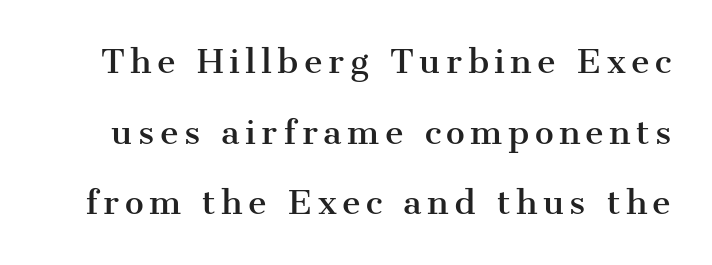
The image shows 32 px serif type, upright; set loose line spacing (2.21x), not underlined; medium stroke contrast and a medium x-height.
